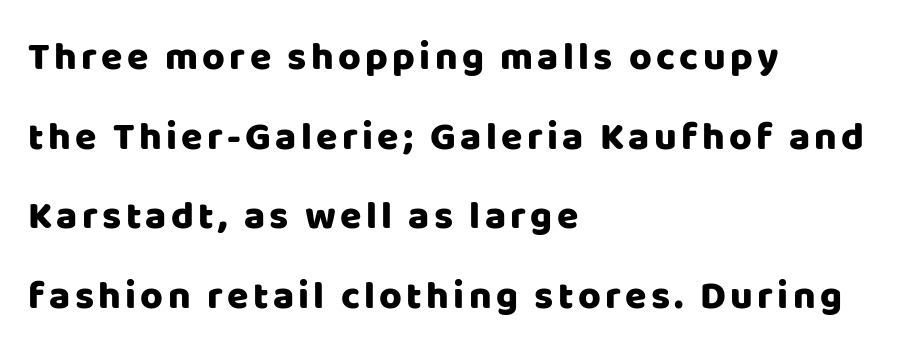
The image shows 39 px sans-serif type, upright; set left-aligned, loose line spacing (2.04x), not underlined; low stroke contrast and a large x-height.
